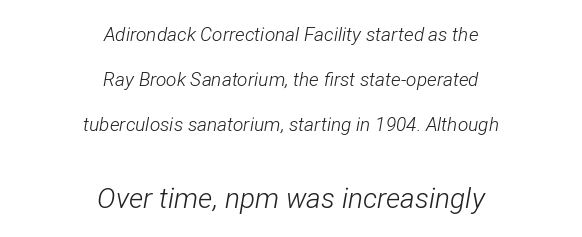
The image shows 28 px light, condensed type, italic (leaning right); set centered, loose line spacing (2.38x), normal letter spacing, not underlined; the second (bottom) block is 1.47x larger; low stroke contrast and a medium x-height.
